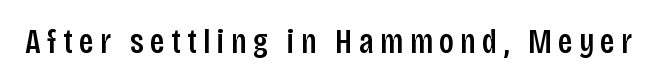
{"serif": "no", "italic": "no", "width": "condensed", "stroke_contrast": "low", "x_height": "large", "monospaced": "no", "underline": "no", "glyph_px": 35}
